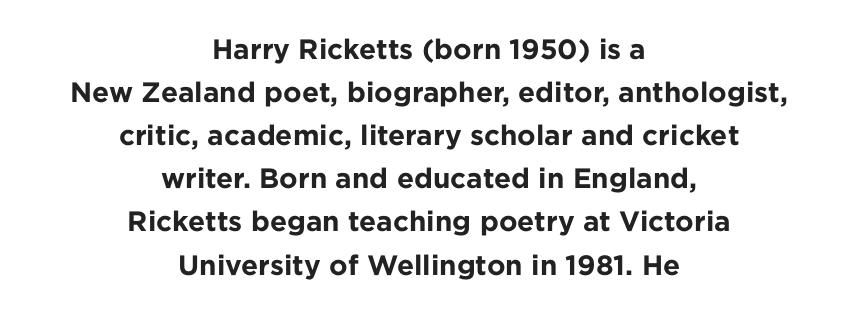
Q: Is the text bold? A: Yes.
Q: Is the text italic (slanted)? A: No, it is upright.
Q: Is the typeface a serif or a sans-serif typeface? A: Sans-serif.
Q: Is the text underlined? A: No.
Q: How is the paragraph aligned? A: Centered.
Q: Is the spacing between letters normal or unusually wide? A: Normal.
Q: Is the spacing between lines tight, normal or loose? A: Normal.
Q: Width (condensed, normal, or wide)? A: Normal.
Q: Stroke contrast? A: Low.
Q: x-height? A: Medium.
Q: Monospaced? A: No.
